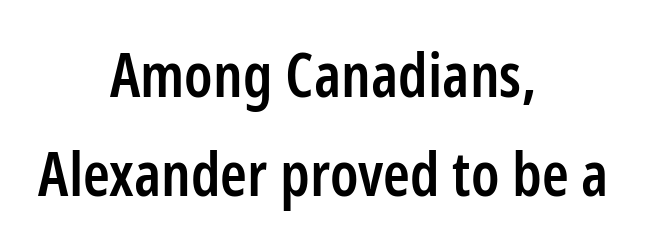
{"serif": "no", "italic": "no", "bold": "semi", "weight": "semibold", "width": "condensed", "stroke_contrast": "low", "x_height": "medium", "monospaced": "no", "underline": "no", "align": "center", "line_spacing": "normal", "line_spacing_ratio": 1.62, "letter_spacing": "normal", "letter_spacing_em": 0.0, "glyph_px": 61}
